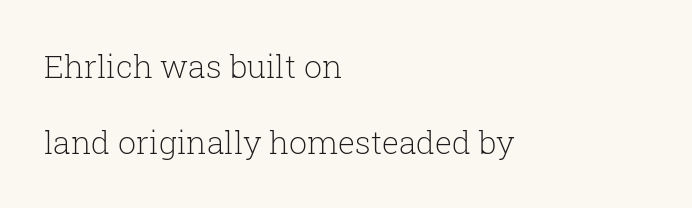
The weight tops out at a normal text grade. Which margin do the lines hug? The left one — the right edge is uneven. Compared with typical body copy, the letter spacing here is the same. You can tell from the footed stems that serif type was used. Characters remain perfectly vertical along every line.
